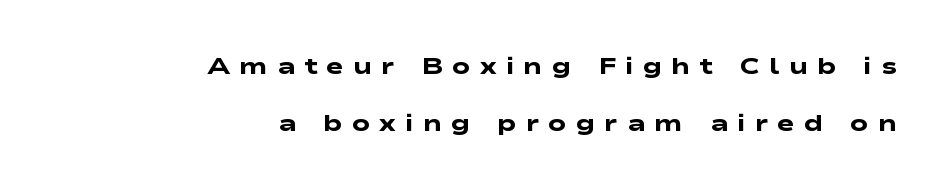
The image shows 24 px bold type; set right-aligned, loose line spacing (2.38x), unusually wide letter spacing (+0.37 em), not underlined.
